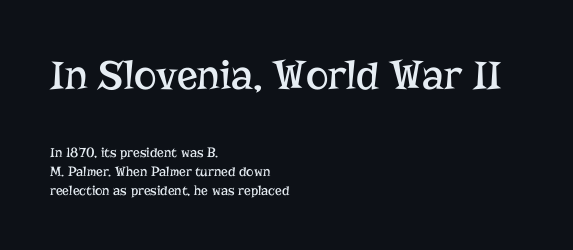
{"serif": "yes", "italic": "no", "bold": "no", "weight": "regular", "width": "normal", "stroke_contrast": "low", "x_height": "medium", "monospaced": "no", "underline": "no", "align": "left", "line_spacing": "normal", "line_spacing_ratio": 1.38, "letter_spacing": "normal", "letter_spacing_em": 0.0, "larger_block": "first", "size_ratio": 3.07, "glyph_px": 43}
